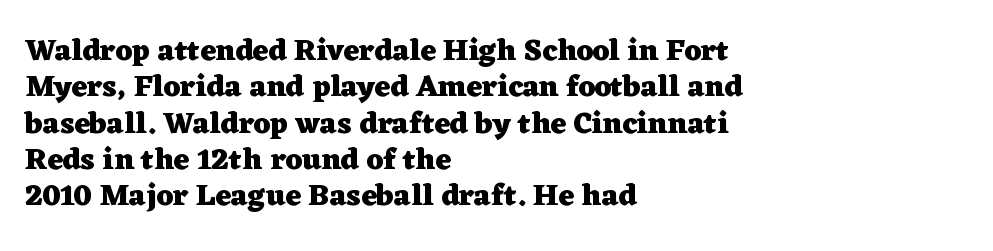
Q: Is the text bold? A: Yes.
Q: Is the text italic (slanted)? A: No, it is upright.
Q: Is the typeface a serif or a sans-serif typeface? A: Serif.
Q: Is the text underlined? A: No.
Q: How is the paragraph aligned? A: Left-aligned.
Q: Is the spacing between letters normal or unusually wide? A: Normal.
Q: Width (condensed, normal, or wide)? A: Wide.
Q: Stroke contrast? A: Low.
Q: x-height? A: Medium.
Q: Monospaced? A: No.
